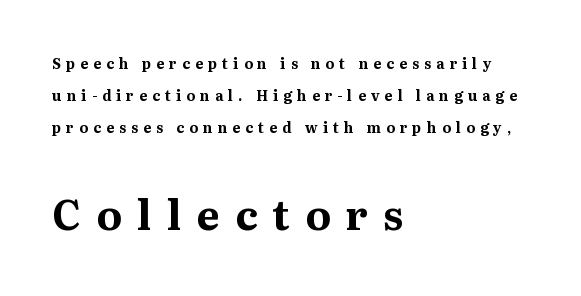
Each letter's strokes conclude with small projecting serifs. Compared with an ordinary text face, these strokes are far heavier — a full bold. The axis of the letterforms is exactly vertical. Line spacing here is loose.
